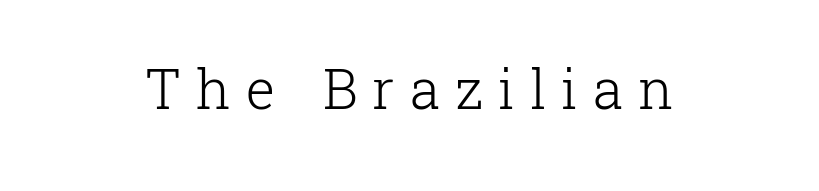
The image shows 55 px light serif type, upright; set centered, unusually wide letter spacing (+0.27 em), not underlined; low stroke contrast and a medium x-height.
